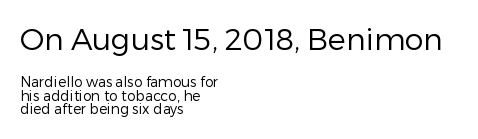
Q: Is the text bold? A: No.
Q: Is the text italic (slanted)? A: No, it is upright.
Q: Is the typeface a serif or a sans-serif typeface? A: Sans-serif.
Q: Is the text underlined? A: No.
Q: How is the paragraph aligned? A: Left-aligned.
Q: Is the spacing between letters normal or unusually wide? A: Normal.
Q: Is the spacing between lines tight, normal or loose? A: Tight.
Q: Which block of text is set in a larger size, the first (top) or the second (bottom)? A: The first (top) one.
Q: Width (condensed, normal, or wide)? A: Normal.
Q: Stroke contrast? A: Low.
Q: x-height? A: Medium.
Q: Monospaced? A: No.
